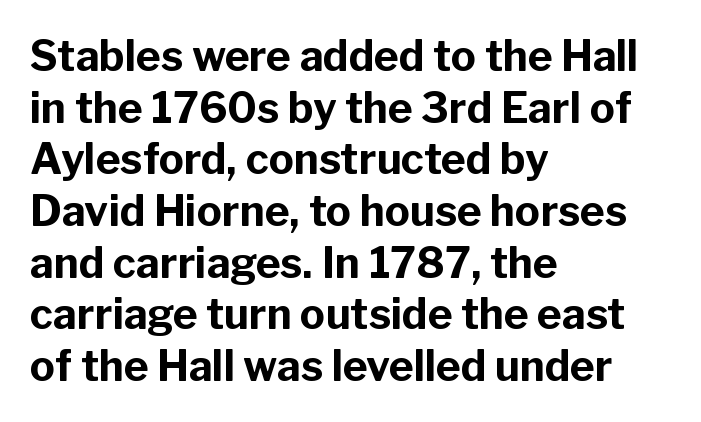
The image shows 42 px bold sans-serif type, upright; set left-aligned, line spacing 1.23x, normal letter spacing, not underlined; low stroke contrast and a medium x-height.
